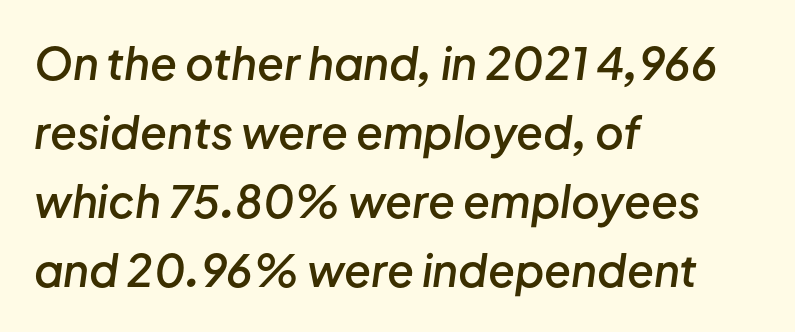
{"italic": "yes", "lean": "right", "slant_degrees": 8, "bold": "semi", "weight": "semibold", "width": "normal", "stroke_contrast": "low", "x_height": "medium", "monospaced": "no", "underline": "no", "align": "left", "line_spacing": "normal", "line_spacing_ratio": 1.57, "letter_spacing": "normal", "letter_spacing_em": 0.0, "glyph_px": 44}
